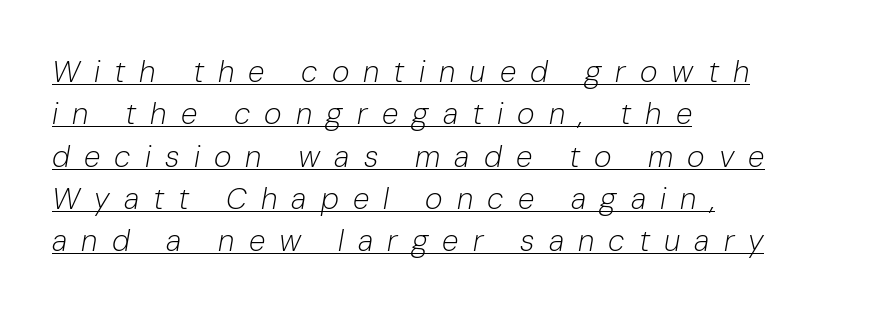
What stands out about the letter spacing? Its width — letters are far apart. Underlining? Definitely there. Would a proofreader flag this as italicized? Yes. The face looks like a standard text weight, possibly lighter. Note the varied advance widths — an 'i' is clearly narrower than an 'm'.
